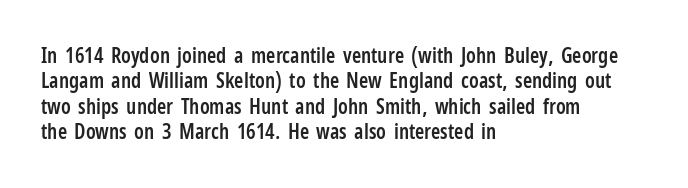
Q: Is the text bold? A: Semi-bold.
Q: Is the text italic (slanted)? A: No, it is upright.
Q: Is the text underlined? A: No.
Q: How is the paragraph aligned? A: Left-aligned.
Q: Is the spacing between letters normal or unusually wide? A: Normal.
